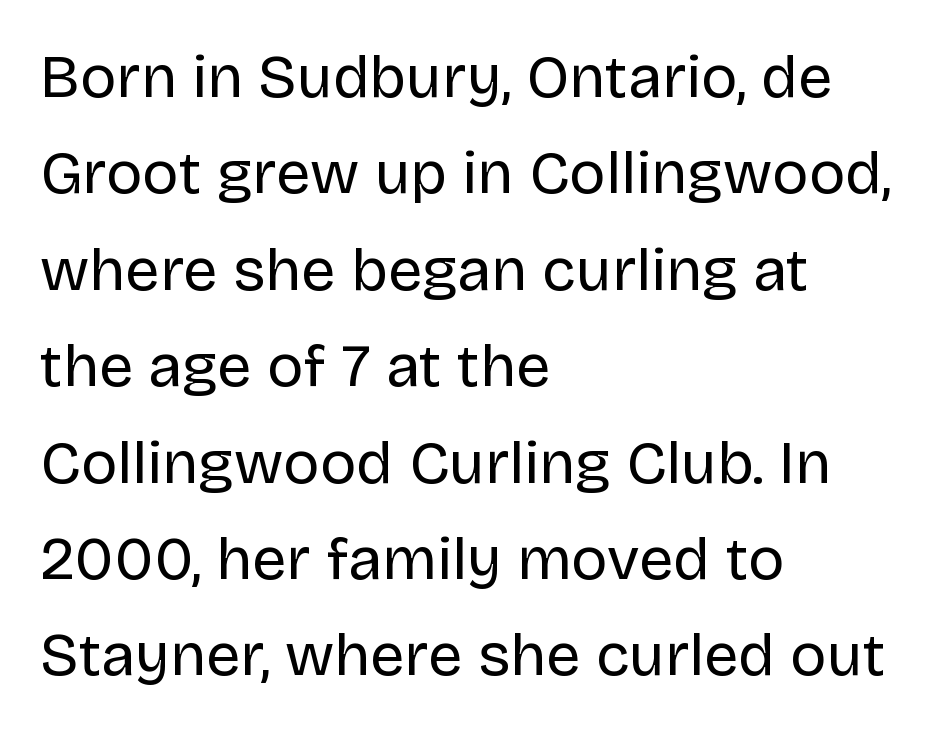
The ragged edge is on the right, which tells us the setting is flush left. How are the letters spaced? Ordinarily, with no added tracking. Is this a fixed-width face? No — the glyphs have proportional, varying widths. Rule under the text: the space is simply empty. A typesetter would mark this as roman, not italic.
